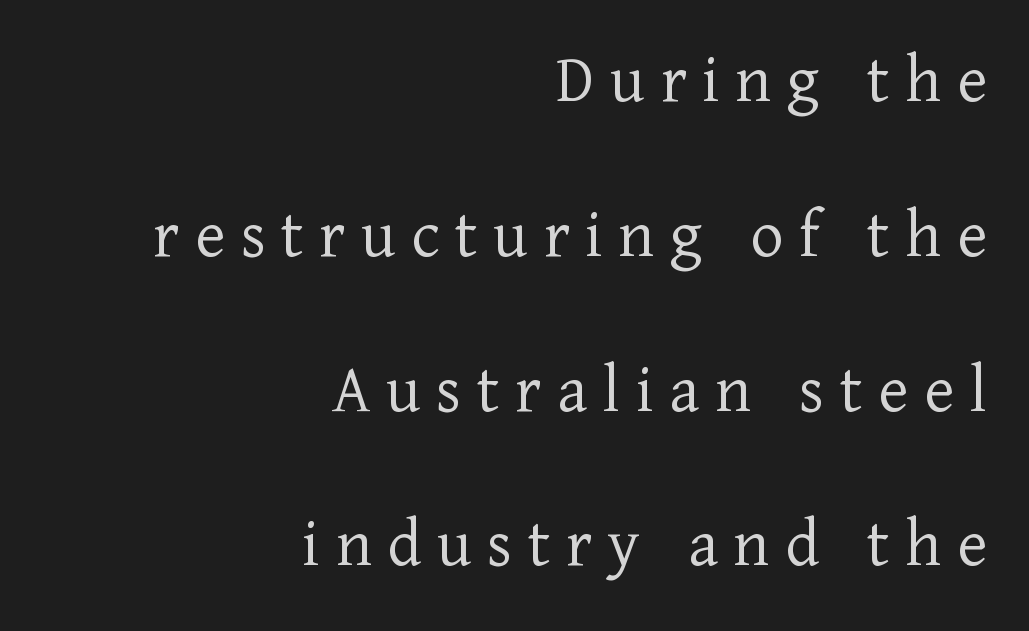
{"serif": "yes", "italic": "no", "bold": "no", "weight": "light", "width": "normal", "stroke_contrast": "low", "x_height": "medium", "monospaced": "no", "underline": "no", "align": "right", "line_spacing": "loose", "line_spacing_ratio": 2.18, "letter_spacing": "wide", "letter_spacing_em": 0.22, "glyph_px": 71}
